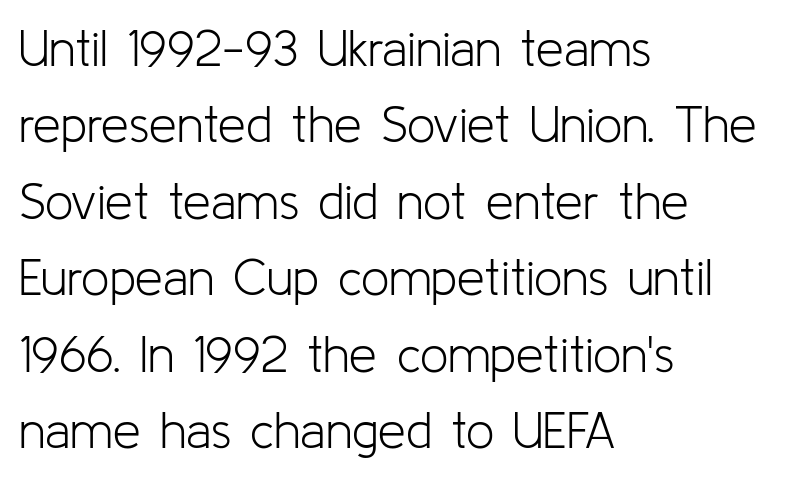
The image shows 50 px light sans-serif type, upright; set left-aligned, normal line spacing (1.53x), normal letter spacing, not underlined; low stroke contrast and a medium x-height.
